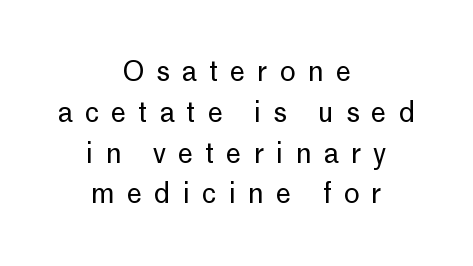
{"italic": "no", "bold": "no", "underline": "no", "align": "center", "line_spacing": "normal", "line_spacing_ratio": 1.51, "letter_spacing": "wide", "letter_spacing_em": 0.45, "glyph_px": 27}
